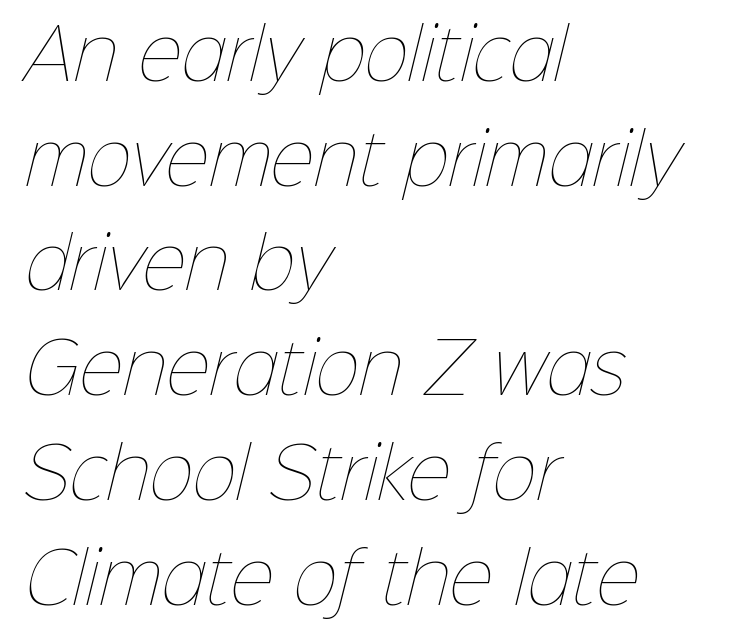
Q: Is the text bold? A: No.
Q: Is the text underlined? A: No.
Q: How is the paragraph aligned? A: Left-aligned.
Q: Is the spacing between letters normal or unusually wide? A: Normal.
Q: Is the spacing between lines tight, normal or loose? A: Normal.
Q: Width (condensed, normal, or wide)? A: Normal.
Q: Stroke contrast? A: Low.
Q: x-height? A: Medium.
Q: Monospaced? A: No.
